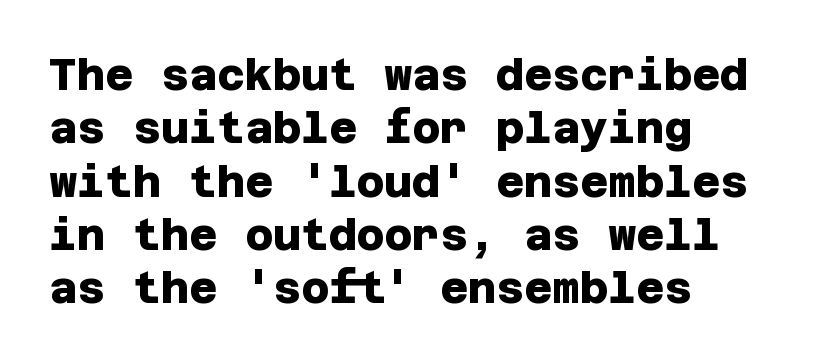
The image shows 43 px heavy sans-serif type; set left-aligned, line spacing 1.24x, normal letter spacing, not underlined; low stroke contrast and a large x-height.
